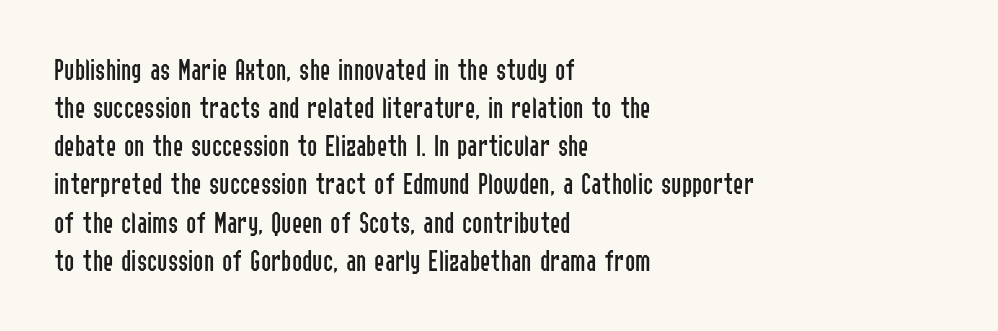
{"serif": "no", "italic": "no", "bold": "no", "weight": "regular", "width": "condensed", "stroke_contrast": "low", "x_height": "medium", "monospaced": "no", "underline": "no", "align": "left", "line_spacing_ratio": 1.23, "letter_spacing": "normal", "letter_spacing_em": 0.0, "glyph_px": 31}
